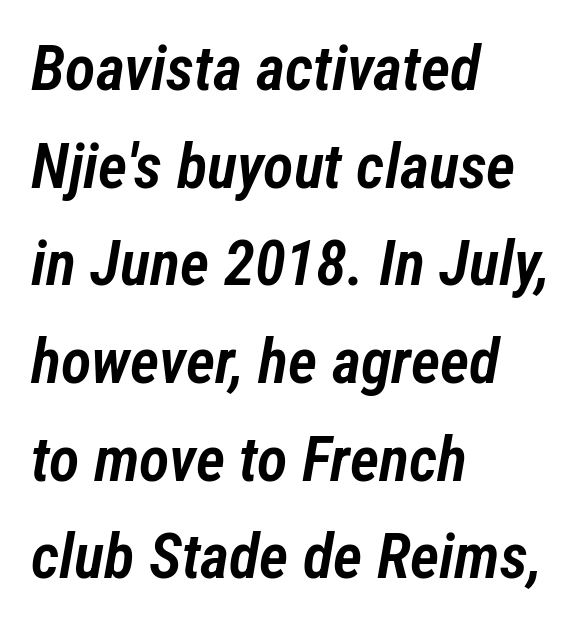
If you measured baseline to baseline, you'd find a middling distance. Proportional: the letters do not fall into vertical columns. Check under the words: just untouched page. Weight: semibold (demi).
